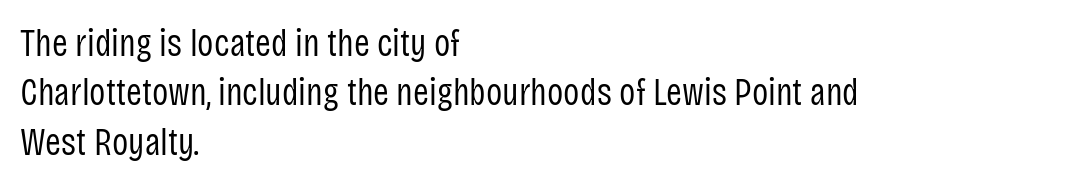
Q: Is the text bold? A: No.
Q: Is the text italic (slanted)? A: No, it is upright.
Q: Is the typeface a serif or a sans-serif typeface? A: Sans-serif.
Q: Is the text underlined? A: No.
Q: How is the paragraph aligned? A: Left-aligned.
Q: Is the spacing between letters normal or unusually wide? A: Normal.
Q: Is the spacing between lines tight, normal or loose? A: Normal.
Q: Width (condensed, normal, or wide)? A: Condensed.
Q: Stroke contrast? A: Low.
Q: x-height? A: Large.
Q: Monospaced? A: No.
